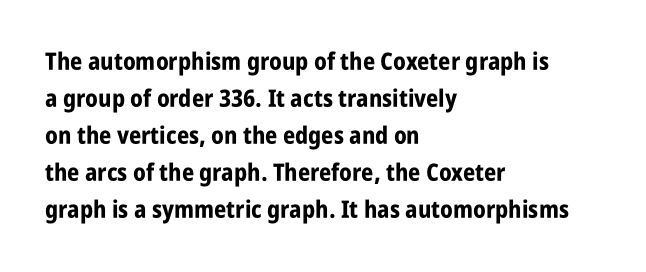
These lines sit exactly where default settings would place them. Descenders are the only things crossing below the line. As a designer I'd log this as weight 700, bold. Where is the straight margin? On the left. The axis of the letterforms is exactly vertical. No extra tracking has been applied to these lines.
